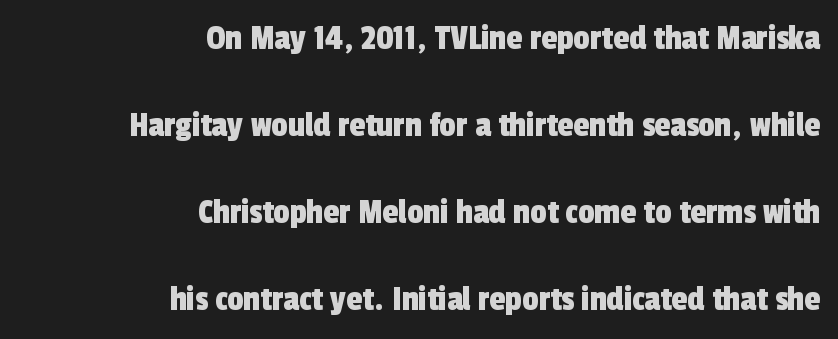
Look at the tracking — it's just the regular setting, nothing added. Honestly, there is no underline to notice here at all. Line ends are locked; line starts wander. Looks like regular typesetting: each glyph gets only the width it needs.
